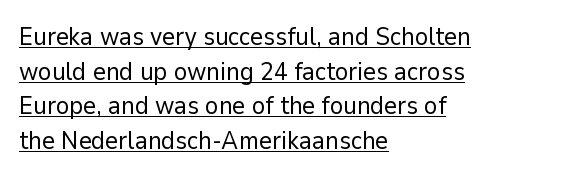
{"italic": "no", "bold": "no", "underline": "yes", "align": "left", "line_spacing": "normal", "line_spacing_ratio": 1.39, "letter_spacing": "normal", "letter_spacing_em": 0.0, "glyph_px": 25}
